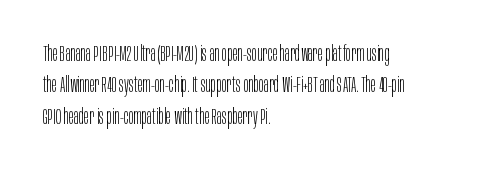
The line-height multiplier appears to be the usual default. The ragged edge is on the right, which tells us the setting is flush left. A typesetter would mark this as roman, not italic. This sample uses plain, unmodified letter spacing. No letter is thick-stroked: the sample isn't bold.
